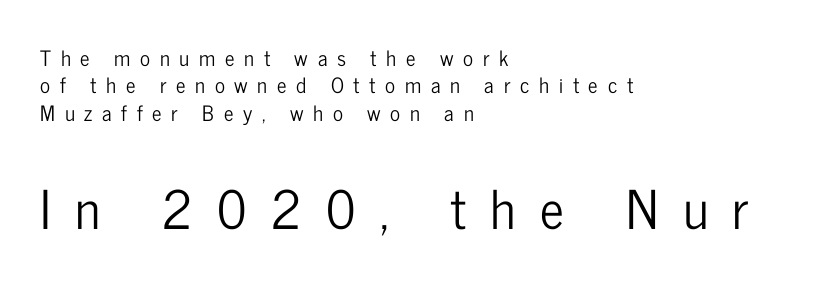
The image shows 53 px condensed sans-serif type, upright; set left-aligned, normal line spacing (1.3x), unusually wide letter spacing (+0.46 em), not underlined; the second (bottom) block is 2.52x larger; low stroke contrast and a medium x-height.
